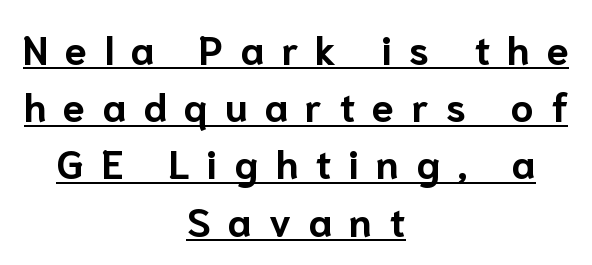
The image shows 40 px bold sans-serif type, upright; set centered, normal line spacing (1.43x), unusually wide letter spacing (+0.43 em), underlined; low stroke contrast and a medium x-height.
